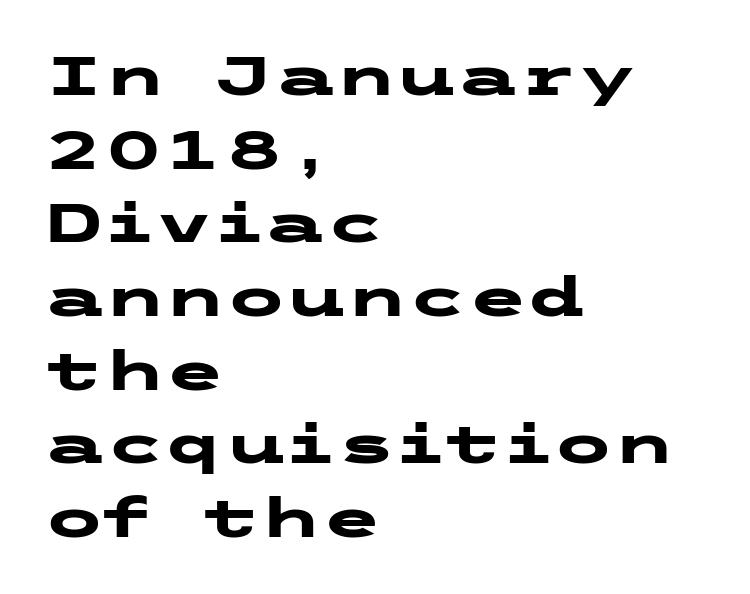
Q: Is the text bold? A: Yes.
Q: Is the text italic (slanted)? A: No, it is upright.
Q: Is the typeface a serif or a sans-serif typeface? A: Sans-serif.
Q: Is the text underlined? A: No.
Q: How is the paragraph aligned? A: Left-aligned.
Q: Is the spacing between letters normal or unusually wide? A: Normal.
Q: Is the spacing between lines tight, normal or loose? A: Normal.
Q: Width (condensed, normal, or wide)? A: Wide.
Q: Stroke contrast? A: Low.
Q: x-height? A: Medium.
